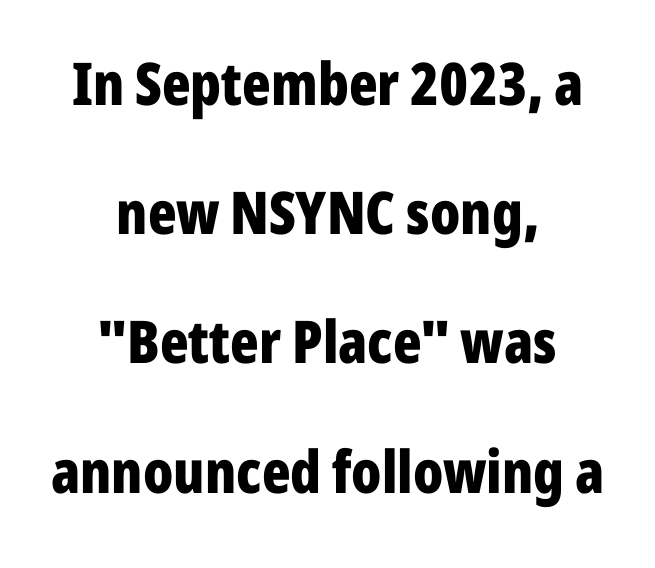
{"serif": "no", "italic": "no", "bold": "yes", "weight": "bold", "width": "condensed", "stroke_contrast": "low", "x_height": "medium", "monospaced": "no", "underline": "no", "align": "center", "line_spacing": "loose", "line_spacing_ratio": 2.19, "letter_spacing": "normal", "letter_spacing_em": 0.0, "glyph_px": 59}
